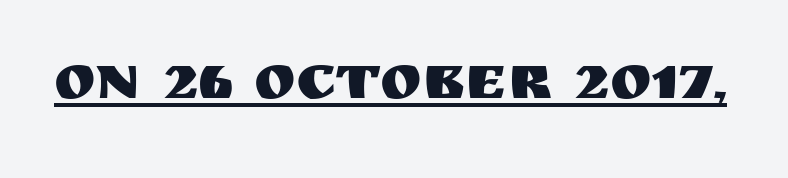
Students, observe the line beneath the letters — that is underlining. This sample uses plain, unmodified letter spacing. The designer went with a sans here, leaving each stem footless. Every stem runs plumb, perpendicular to the baseline. Character widths vary here, with narrow letters taking less room than wide ones.
